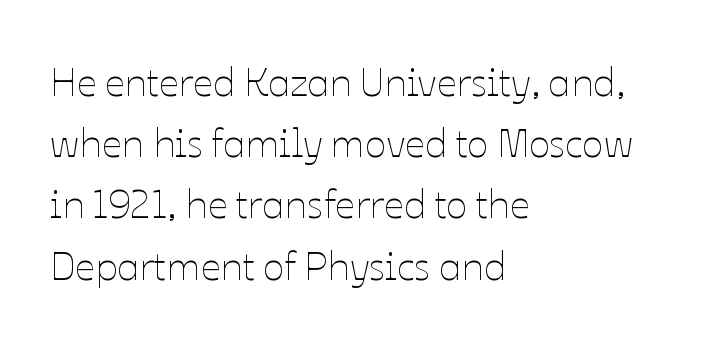
The face used here is rendered with its standard letterfit. The rendering uses a moderate line-height, typical for paragraphs. Varying glyph widths throughout — classic text-font behaviour. These lines are set flush left with a ragged right edge.
